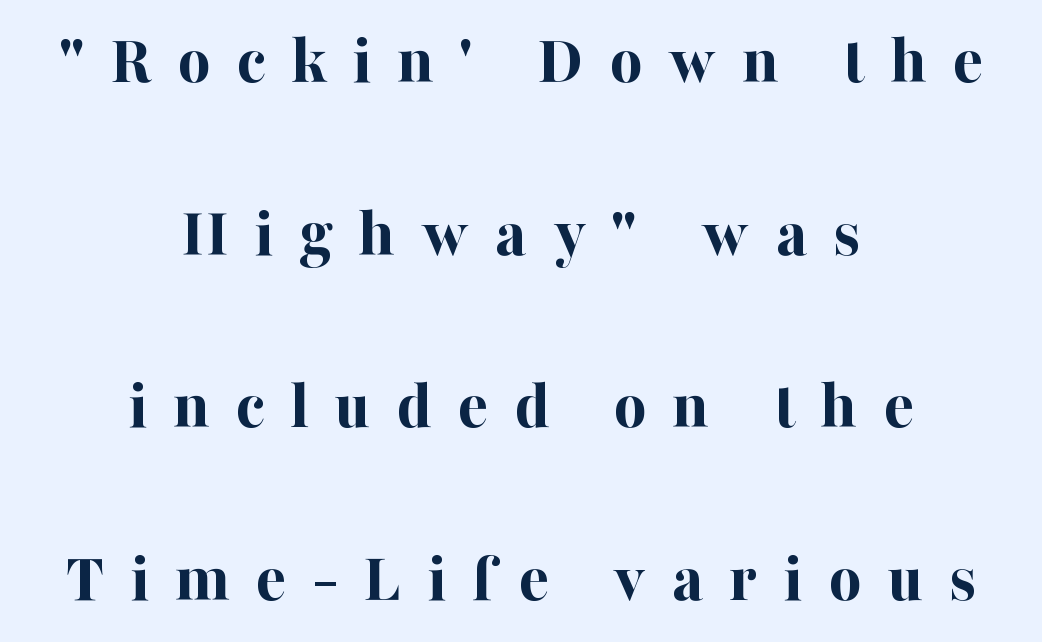
Serifs: yes, visible at the terminals of the letterforms. Notice how the stems are strictly vertical — no italics here. The letterforms stand isolated, each surrounded by extra space. The rendering positions every line midway between the sides. The letters are bold, with thick, heavy strokes.
